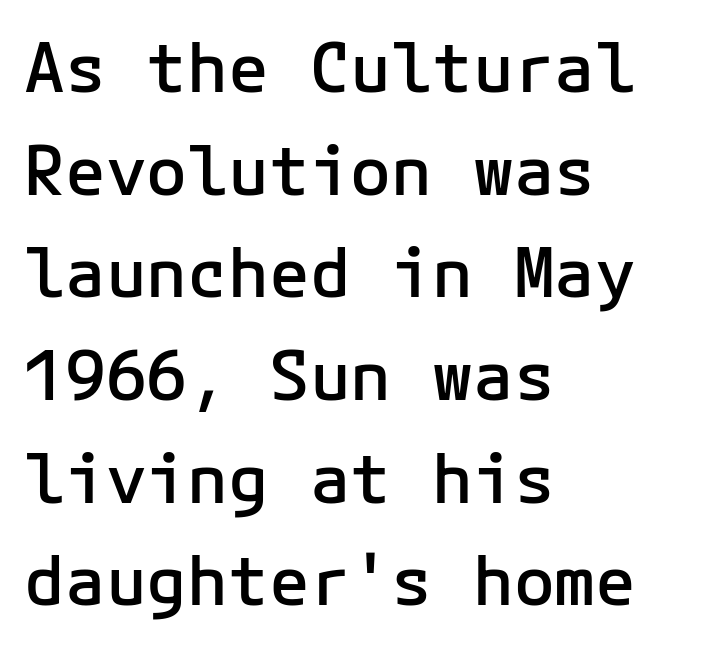
{"serif": "no", "italic": "no", "bold": "semi", "weight": "semibold", "width": "normal", "stroke_contrast": "low", "x_height": "medium", "underline": "no", "align": "left", "line_spacing": "normal", "line_spacing_ratio": 1.51, "letter_spacing": "normal", "letter_spacing_em": 0.0, "glyph_px": 68}
